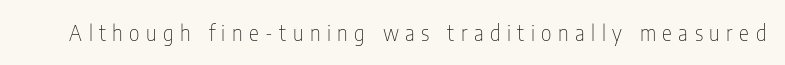
{"italic": "no", "bold": "no", "underline": "no", "letter_spacing": "wide", "letter_spacing_em": 0.31, "glyph_px": 21}
